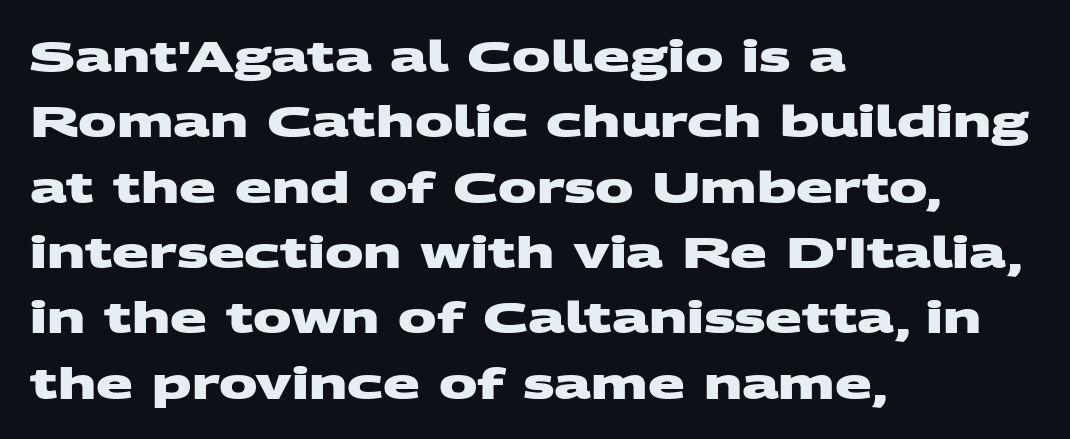
The image shows 43 px heavy, wide sans-serif type; set left-aligned, normal line spacing (1.52x), normal letter spacing, not underlined; medium stroke contrast and a large x-height.
